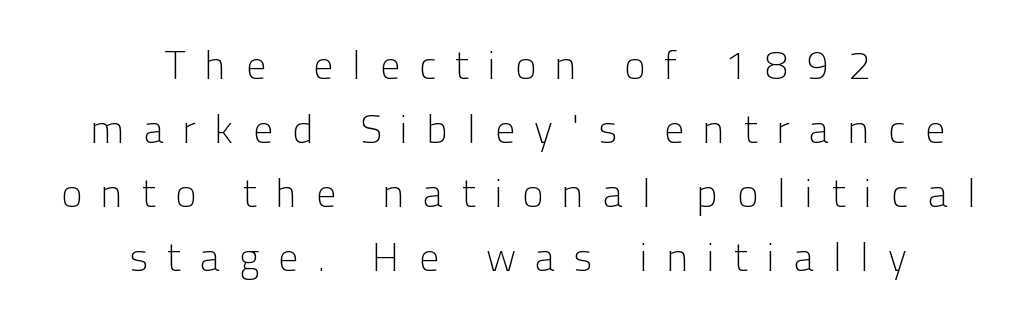
Q: Is the text bold? A: No.
Q: Is the text italic (slanted)? A: No, it is upright.
Q: Is the typeface a serif or a sans-serif typeface? A: Sans-serif.
Q: Is the text underlined? A: No.
Q: How is the paragraph aligned? A: Centered.
Q: Is the spacing between letters normal or unusually wide? A: Unusually wide.
Q: Is the spacing between lines tight, normal or loose? A: Normal.
Q: Width (condensed, normal, or wide)? A: Normal.
Q: Stroke contrast? A: Low.
Q: x-height? A: Medium.
Q: Monospaced? A: No.
